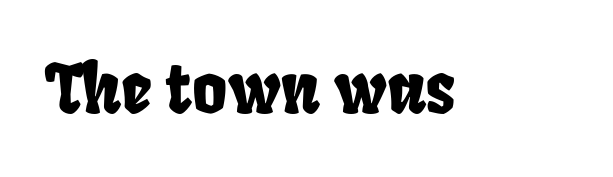
The image shows 67 px condensed sans-serif type; set normal letter spacing, not underlined; low stroke contrast and a large x-height.
